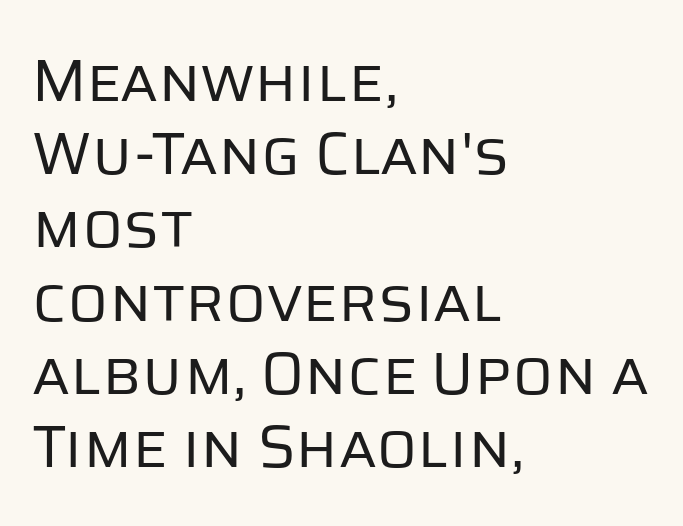
Q: Is the text bold? A: No.
Q: Is the text italic (slanted)? A: No, it is upright.
Q: Is the typeface a serif or a sans-serif typeface? A: Sans-serif.
Q: Is the text underlined? A: No.
Q: How is the paragraph aligned? A: Left-aligned.
Q: Is the spacing between letters normal or unusually wide? A: Normal.
Q: Width (condensed, normal, or wide)? A: Normal.
Q: Stroke contrast? A: Low.
Q: x-height? A: Large.
Q: Monospaced? A: No.
